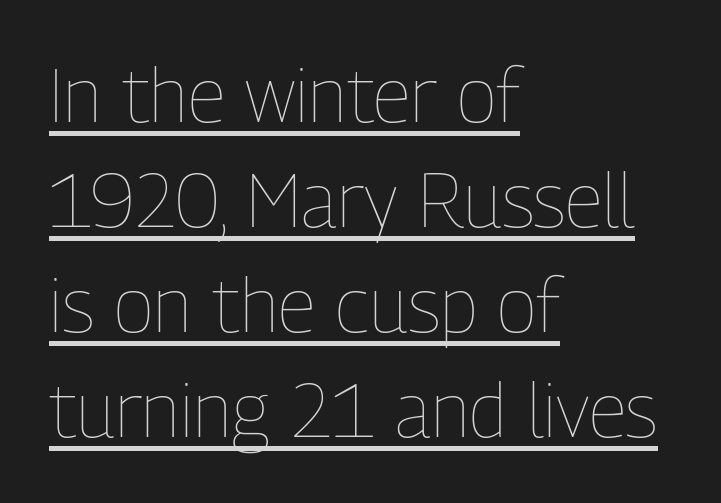
Left-aligned paragraph, ragged on the right. It's the straight-up-and-down kind of type. Underline: present. The passage shown has conventional tracking throughout. Here the designer chose a conventional face with non-uniform glyph widths.
